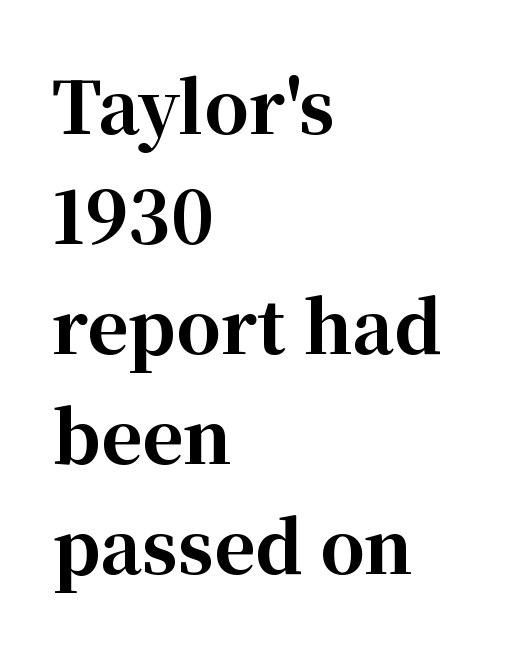
The image shows 71 px bold serif type, upright; set left-aligned, normal line spacing (1.55x), normal letter spacing, not underlined; high stroke contrast and a medium x-height.
